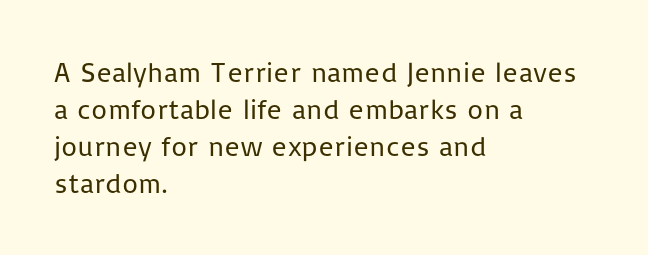
Q: Is the text bold? A: No.
Q: Is the text italic (slanted)? A: No, it is upright.
Q: Is the typeface a serif or a sans-serif typeface? A: Sans-serif.
Q: Is the text underlined? A: No.
Q: How is the paragraph aligned? A: Left-aligned.
Q: Is the spacing between letters normal or unusually wide? A: Normal.
Q: Is the spacing between lines tight, normal or loose? A: Normal.
Q: Width (condensed, normal, or wide)? A: Normal.
Q: Stroke contrast? A: Low.
Q: x-height? A: Medium.
Q: Monospaced? A: No.
